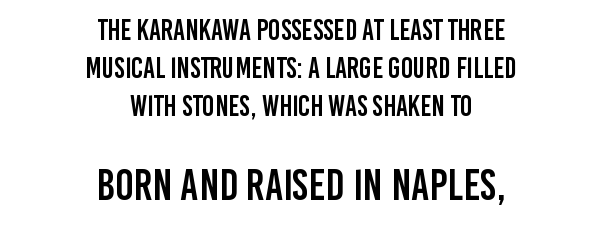
A student would notice the bottom passage is typeset larger than what precedes it. The vertical gap from one line to the next is medium. The letters sit at their default tracking, neither squeezed nor spread. The rendering shows plain stroke endings on the letterforms — a sans-serif design.
